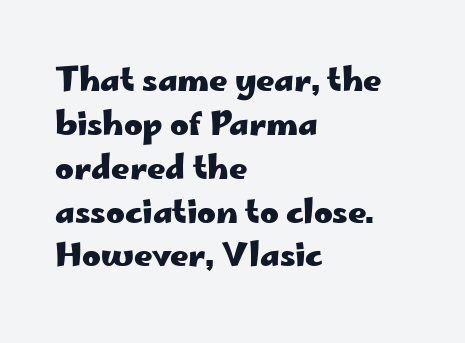
The image shows 32 px heavy, wide sans-serif type, upright; set left-aligned, normal line spacing (1.37x), normal letter spacing, not underlined; low stroke contrast and a small x-height.
